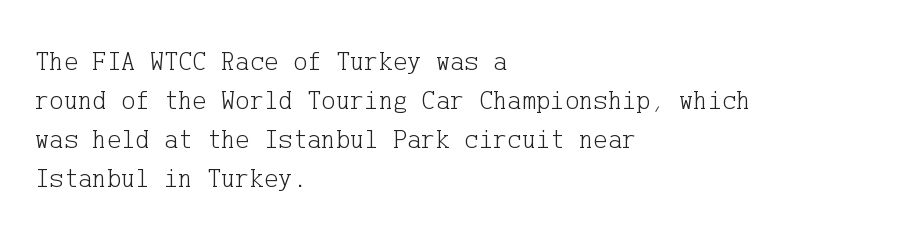
Nothing heavy about these letters — not bold at all. The block of text has a typical density, with ordinary space between rows. Posture: straight, roman, zero tilt. Quick note: underline off. The letterforms sit shoulder to shoulder at normal distance.
